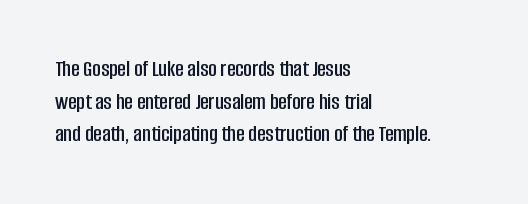
Q: Is the text italic (slanted)? A: No, it is upright.
Q: Is the text underlined? A: No.
Q: How is the paragraph aligned? A: Left-aligned.
Q: Is the spacing between letters normal or unusually wide? A: Normal.
Q: Is the spacing between lines tight, normal or loose? A: Normal.
